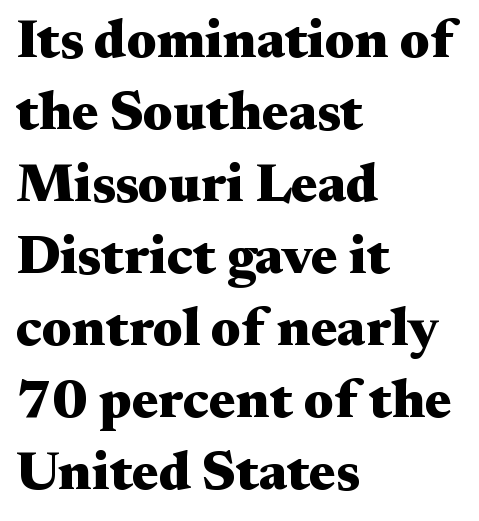
The font is running at its bold setting. Classification — serif. Nobody drew a line under any word here. Leftover space on each line is placed entirely after the last word. Tall strokes in this sample are plumb rather than angled.
